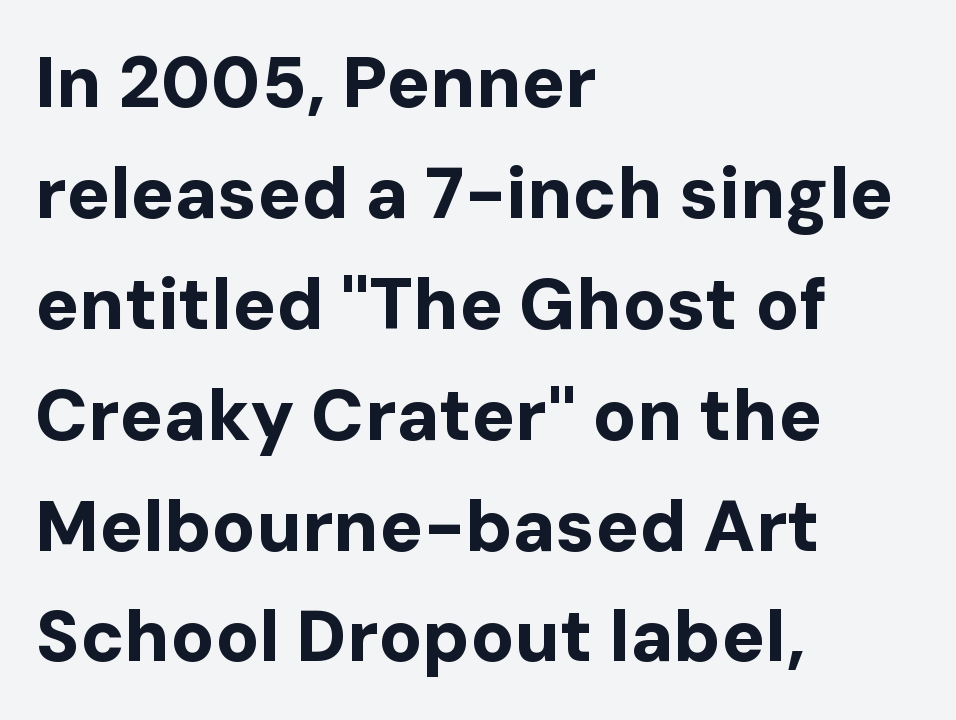
Q: Is the text bold? A: Yes.
Q: Is the text italic (slanted)? A: No, it is upright.
Q: Is the typeface a serif or a sans-serif typeface? A: Sans-serif.
Q: Is the text underlined? A: No.
Q: How is the paragraph aligned? A: Left-aligned.
Q: Is the spacing between letters normal or unusually wide? A: Normal.
Q: Is the spacing between lines tight, normal or loose? A: Normal.
Q: Width (condensed, normal, or wide)? A: Normal.
Q: Stroke contrast? A: Low.
Q: x-height? A: Medium.
Q: Monospaced? A: No.
